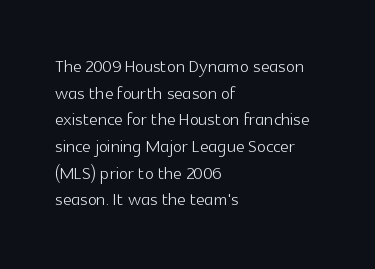
{"italic": "no", "bold": "no", "underline": "no", "align": "left", "line_spacing": "tight", "line_spacing_ratio": 1.11, "letter_spacing": "normal", "letter_spacing_em": 0.0, "glyph_px": 24}
